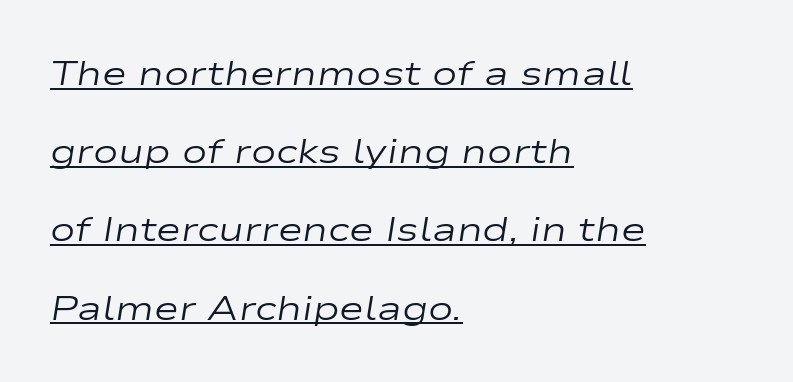
Letter spacing: default. Each line of the rendering has a horizontal stroke beneath the glyphs. Emphasis-style slanted type is in use. The font sits on the lighter half of the weight spectrum, regular included. You could fit nearly another row in the gap between these rows.
